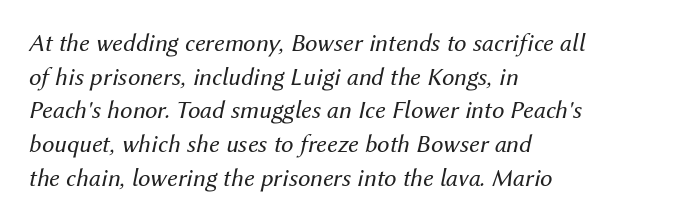
The image shows 25 px text type, italic (leaning right); set left-aligned, normal line spacing (1.35x), normal letter spacing, not underlined.
